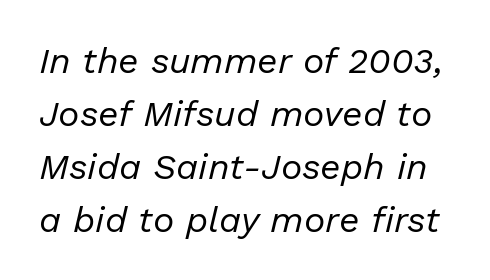
{"italic": "yes", "lean": "right", "slant_degrees": 13, "bold": "no", "weight": "regular", "width": "normal", "stroke_contrast": "low", "x_height": "medium", "monospaced": "no", "underline": "no", "line_spacing": "normal", "line_spacing_ratio": 1.47, "letter_spacing": "normal", "letter_spacing_em": 0.0, "glyph_px": 36}
